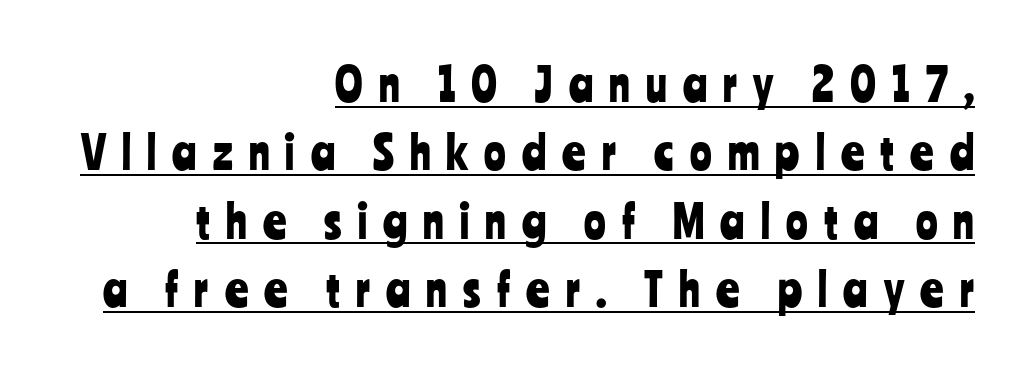
The image shows 45 px condensed sans-serif type, upright; set right-aligned, normal line spacing (1.52x), unusually wide letter spacing (+0.36 em), underlined; low stroke contrast and a medium x-height.
